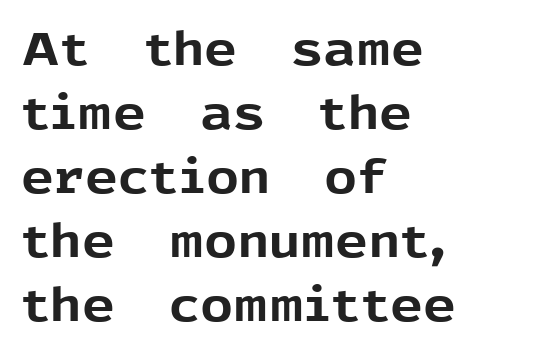
{"serif": "no", "italic": "no", "bold": "yes", "weight": "bold", "width": "normal", "x_height": "medium", "monospaced": "no", "underline": "no", "align": "left", "line_spacing": "normal", "line_spacing_ratio": 1.39, "letter_spacing": "normal", "letter_spacing_em": 0.0, "glyph_px": 46}
